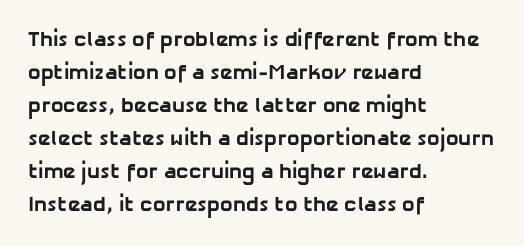
Q: Is the text bold? A: Yes.
Q: Is the text underlined? A: No.
Q: How is the paragraph aligned? A: Left-aligned.
Q: Is the spacing between letters normal or unusually wide? A: Normal.
Q: Is the spacing between lines tight, normal or loose? A: Normal.
